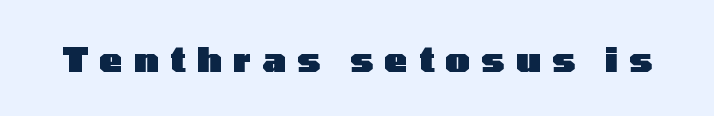
{"serif": "no", "italic": "no", "bold": "yes", "weight": "heavy", "width": "wide", "stroke_contrast": "low", "x_height": "medium", "monospaced": "no", "underline": "no", "letter_spacing": "wide", "letter_spacing_em": 0.32, "glyph_px": 35}
